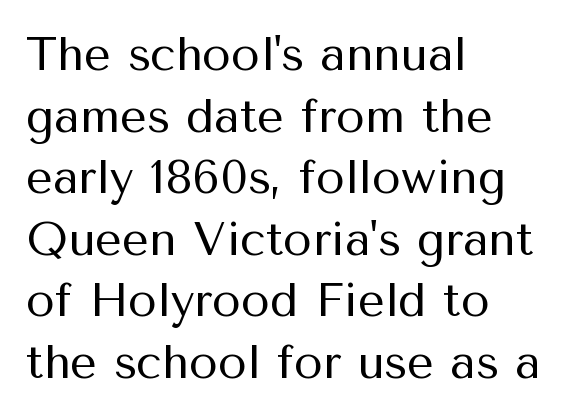
These lines sit exactly where default settings would place them. Proportional: the letters do not fall into vertical columns. Vertical stems look standard width or narrower in stroke. Descenders are the only things crossing below the line. Spacing between characters is what you'd get straight out of the box. You can tell it's not italic because the verticals are truly vertical.
